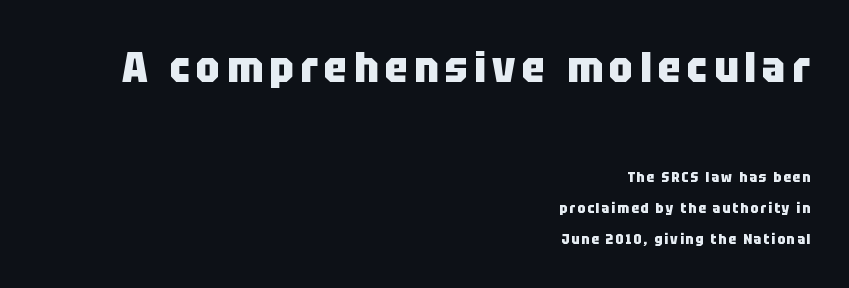
Q: Is the text bold? A: Yes.
Q: Is the text italic (slanted)? A: No, it is upright.
Q: Is the typeface a serif or a sans-serif typeface? A: Sans-serif.
Q: Is the text underlined? A: No.
Q: How is the paragraph aligned? A: Right-aligned.
Q: Is the spacing between lines tight, normal or loose? A: Loose.
Q: Which block of text is set in a larger size, the first (top) or the second (bottom)? A: The first (top) one.
Q: Width (condensed, normal, or wide)? A: Condensed.
Q: Stroke contrast? A: Low.
Q: x-height? A: Large.
Q: Monospaced? A: No.
